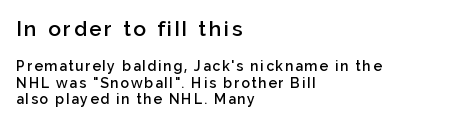
{"italic": "no", "bold": "semi", "underline": "no", "align": "left", "line_spacing_ratio": 1.17, "larger_block": "first", "size_ratio": 1.5, "glyph_px": 21}
